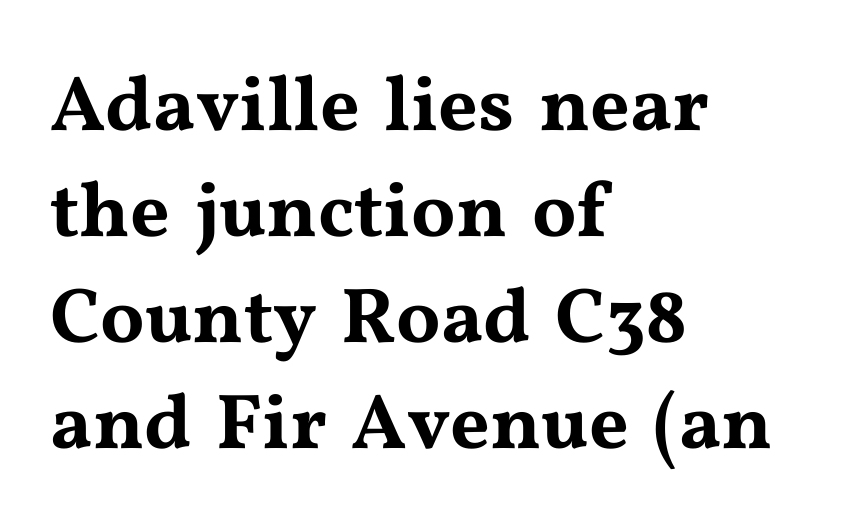
Posture: vertical. Quick note: interline space is typical. Each row of text sits above clean, open space. Spacing verdict: proportional, widths tailored to each character.
